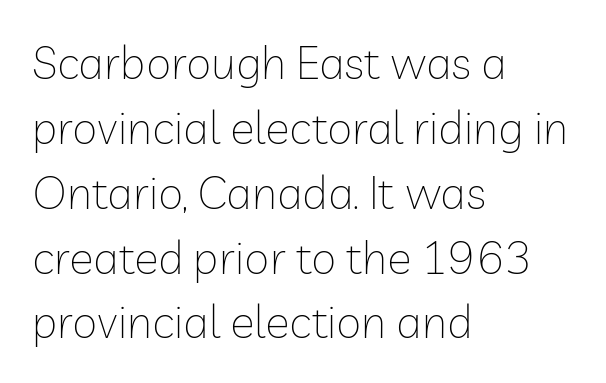
{"serif": "no", "italic": "no", "bold": "no", "weight": "thin", "width": "normal", "stroke_contrast": "low", "x_height": "medium", "monospaced": "no", "underline": "no", "align": "left", "line_spacing": "normal", "line_spacing_ratio": 1.41, "letter_spacing": "normal", "letter_spacing_em": 0.0, "glyph_px": 46}
